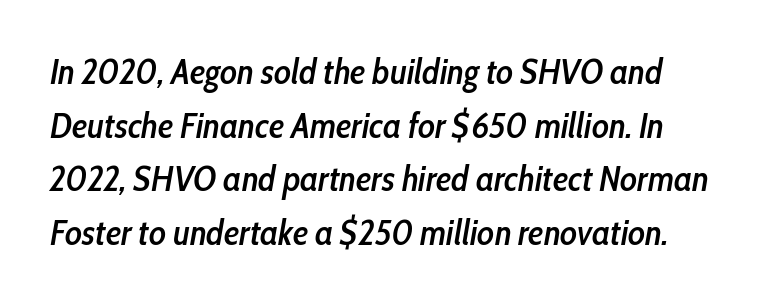
Letter spacing: default. A typesetter would call this proportional, since set widths differ per character. Is there much room between lines? A standard amount, neither cramped nor airy. Beneath every word, the page is bare.
